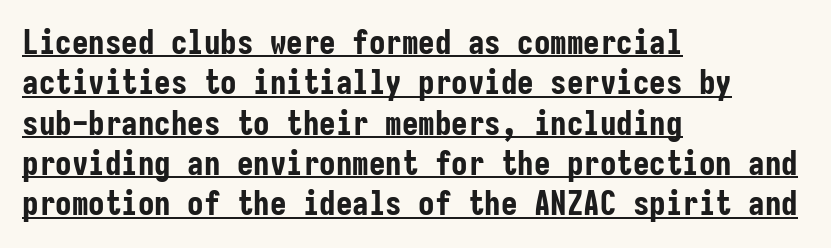
Q: Is the text bold? A: Yes.
Q: Is the text italic (slanted)? A: No, it is upright.
Q: Is the typeface a serif or a sans-serif typeface? A: Sans-serif.
Q: Is the text underlined? A: Yes.
Q: How is the paragraph aligned? A: Left-aligned.
Q: Is the spacing between letters normal or unusually wide? A: Normal.
Q: Width (condensed, normal, or wide)? A: Condensed.
Q: Stroke contrast? A: Low.
Q: x-height? A: Medium.
Q: Monospaced? A: Yes.
